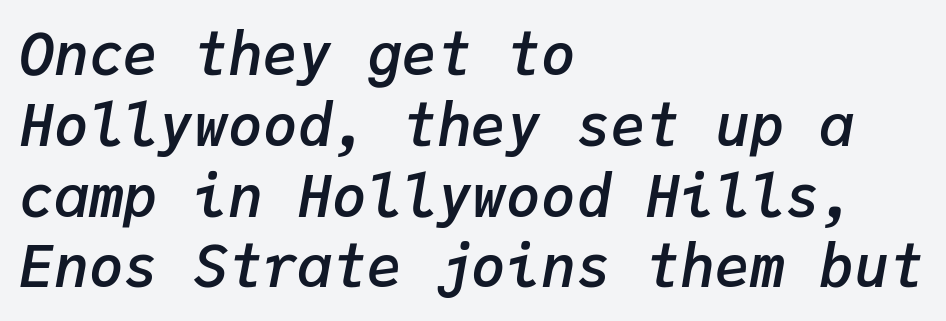
{"italic": "yes", "lean": "right", "slant_degrees": 9, "bold": "semi", "weight": "semibold", "width": "normal", "stroke_contrast": "low", "x_height": "medium", "monospaced": "yes", "underline": "no", "align": "left", "line_spacing_ratio": 1.22, "letter_spacing": "normal", "letter_spacing_em": 0.0, "glyph_px": 58}
